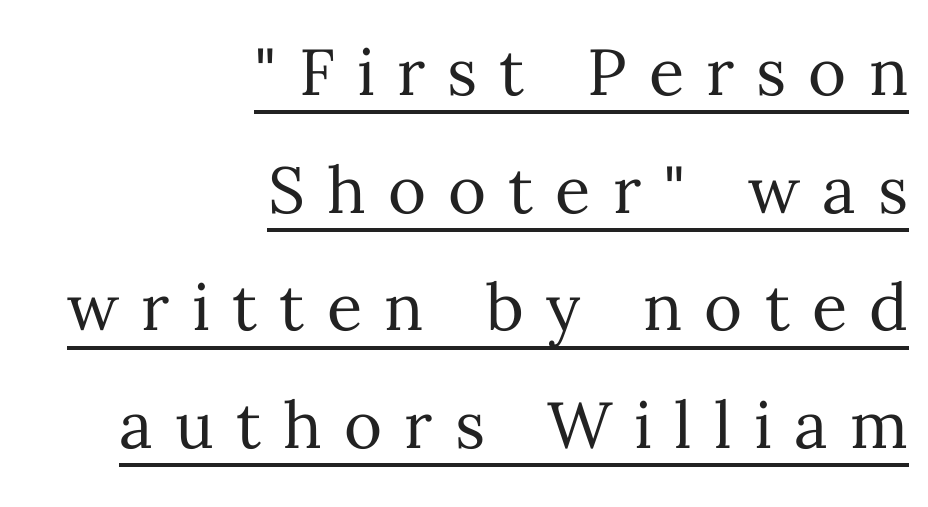
A typesetter would call this proportional, since set widths differ per character. Each stroke keeps to a modest, everyday thickness or less. Somebody hit Ctrl+U on this one — the words are underlined. Look at the tracking — it's clearly loosened, letters drifting apart.
